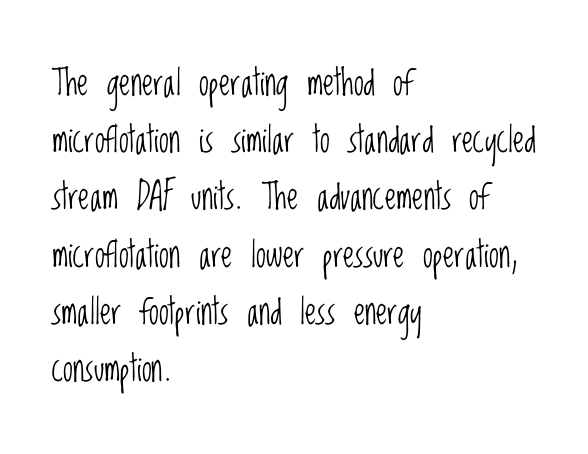
The image shows 36 px light, condensed sans-serif type, upright; set left-aligned, normal line spacing (1.59x), normal letter spacing, not underlined; low stroke contrast and a large x-height.
